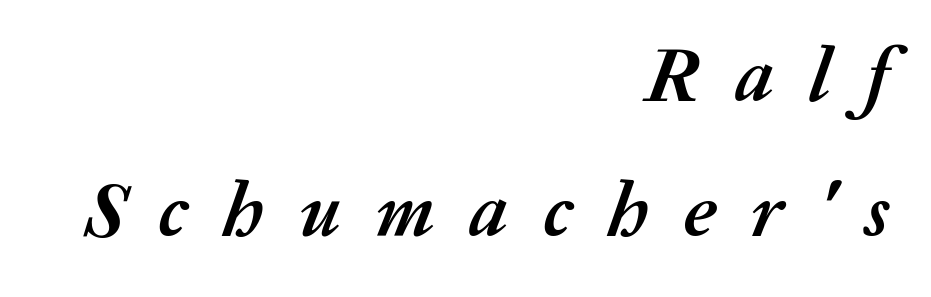
Heft: maximum for text — a bold. Beneath every word, the page is bare. Here the designer chose a conventional face with non-uniform glyph widths. How are the letters spaced? Widely, with obvious added tracking.
